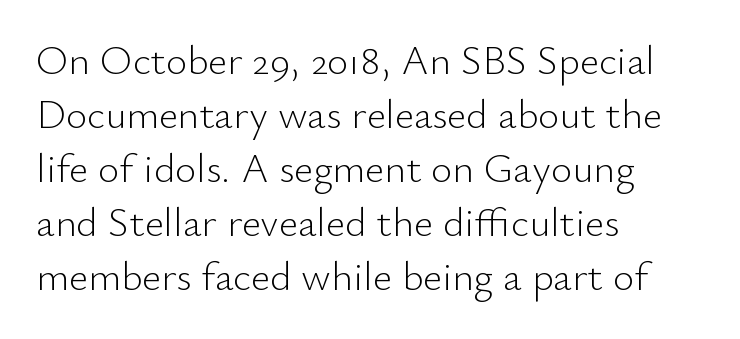
Q: Is the text bold? A: No.
Q: Is the text italic (slanted)? A: No, it is upright.
Q: Is the typeface a serif or a sans-serif typeface? A: Sans-serif.
Q: Is the text underlined? A: No.
Q: How is the paragraph aligned? A: Left-aligned.
Q: Is the spacing between letters normal or unusually wide? A: Normal.
Q: Is the spacing between lines tight, normal or loose? A: Normal.
Q: Width (condensed, normal, or wide)? A: Normal.
Q: Stroke contrast? A: Low.
Q: x-height? A: Small.
Q: Monospaced? A: No.
